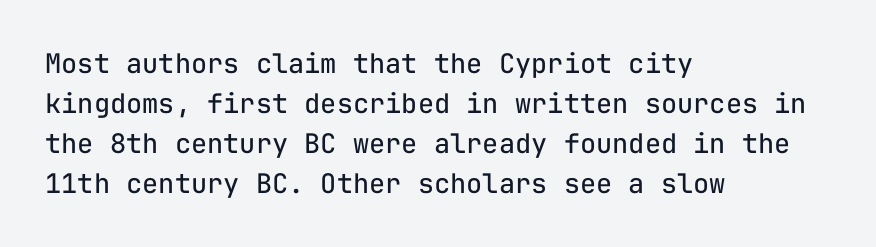
Q: Is the text bold? A: No.
Q: Is the text italic (slanted)? A: No, it is upright.
Q: Is the text underlined? A: No.
Q: How is the paragraph aligned? A: Left-aligned.
Q: Is the spacing between letters normal or unusually wide? A: Normal.
Q: Is the spacing between lines tight, normal or loose? A: Normal.
